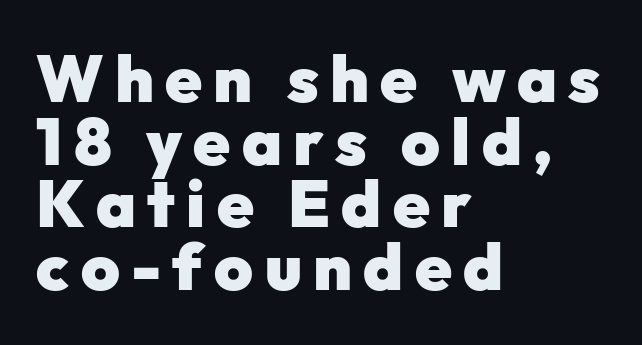
Spacing verdict: proportional, widths tailored to each character. Cramped leading. The lines are quadded left. Quick note: not italic, upright. Nope, no serifs anywhere on these letters. The passage shown is emphatically bold.
